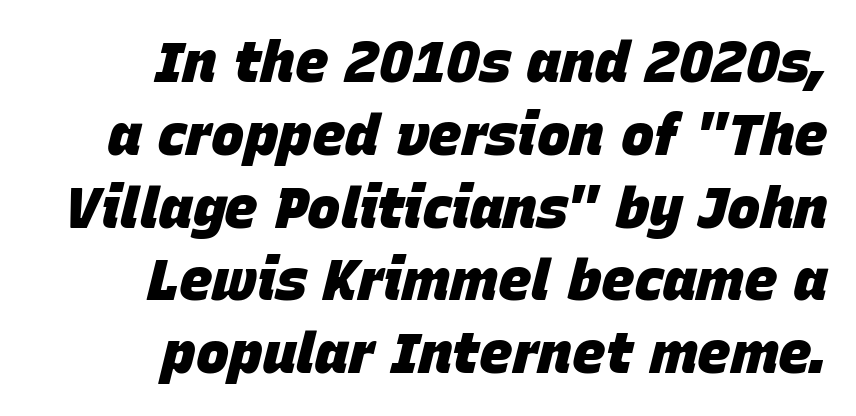
{"italic": "yes", "lean": "right", "slant_degrees": 15, "bold": "yes", "weight": "heavy", "width": "normal", "stroke_contrast": "low", "x_height": "large", "monospaced": "no", "underline": "no", "align": "right", "line_spacing": "normal", "line_spacing_ratio": 1.3, "letter_spacing": "normal", "letter_spacing_em": 0.0, "glyph_px": 56}
